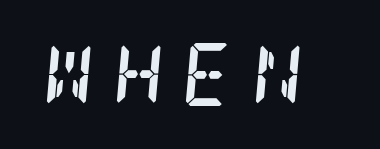
The image shows 63 px semibold, condensed serif type, italic (leaning right); set unusually wide letter spacing (+0.29 em), not underlined; low stroke contrast and a large x-height.
